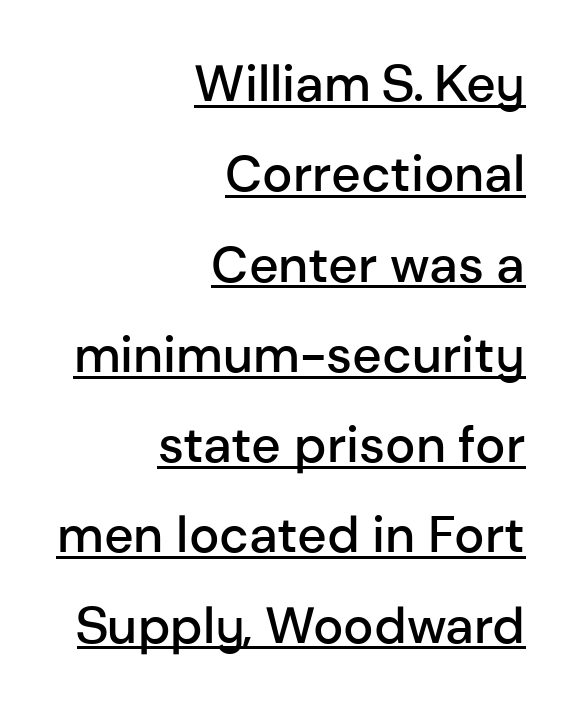
Unlike italic type, these characters show no tilt at all. Caption: lettering with a line underneath. Typographic density is moderately raised because the face is semibold. You could not count columns in this text — the font is proportionally spaced. Caption: multi-line text, flush right, ragged left. There is no visible air inserted between adjacent glyphs.
